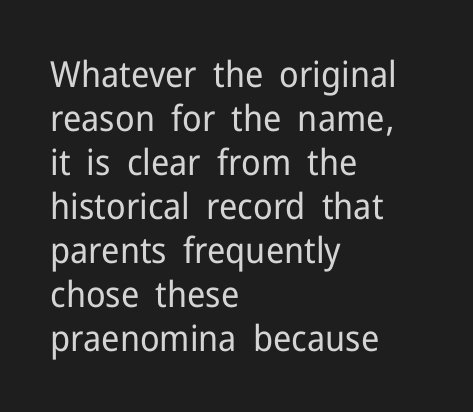
Q: Is the text bold? A: No.
Q: Is the text italic (slanted)? A: No, it is upright.
Q: Is the typeface a serif or a sans-serif typeface? A: Sans-serif.
Q: Is the text underlined? A: No.
Q: How is the paragraph aligned? A: Left-aligned.
Q: Is the spacing between letters normal or unusually wide? A: Normal.
Q: Width (condensed, normal, or wide)? A: Normal.
Q: Stroke contrast? A: Low.
Q: x-height? A: Medium.
Q: Monospaced? A: No.
